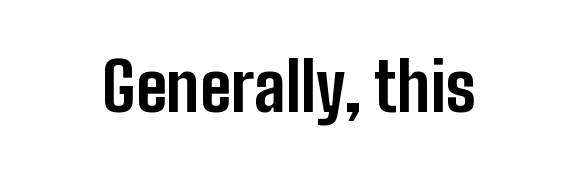
Between one letter and the next there's only the usual sliver of space. These lines were composed using upright roman letters. A full-strength bold gives these letters their thick strokes. Observe the absence of serifs on each vertical stroke in this sample. The glyphs are unaccompanied by any horizontal stroke below them.
